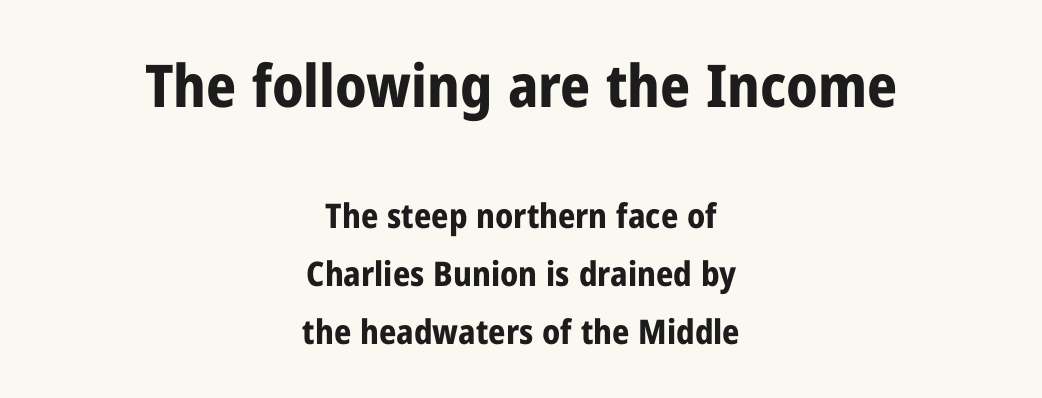
{"serif": "no", "italic": "no", "bold": "yes", "weight": "bold", "width": "condensed", "stroke_contrast": "low", "x_height": "medium", "monospaced": "no", "underline": "no", "align": "center", "line_spacing_ratio": 1.71, "letter_spacing": "normal", "letter_spacing_em": 0.0, "larger_block": "first", "size_ratio": 1.74, "glyph_px": 59}
